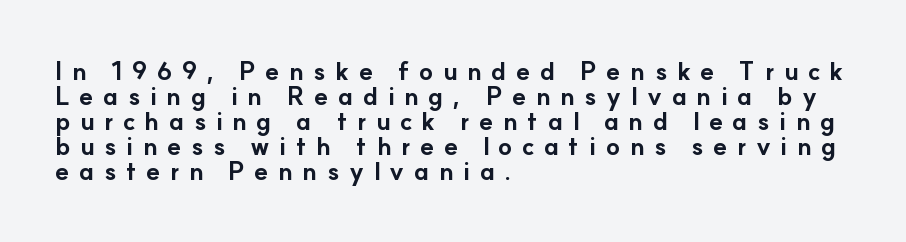
The image shows 25 px bold type, upright; set left-aligned, tight line spacing (1.0x), unusually wide letter spacing (+0.38 em), not underlined.
